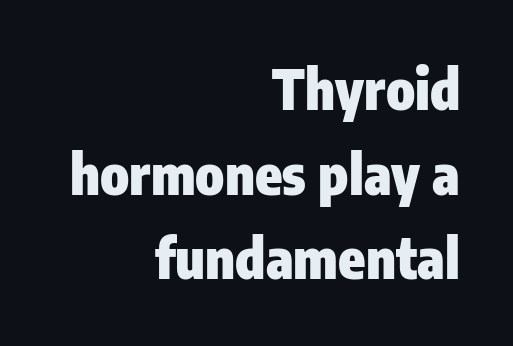
{"serif": "no", "italic": "no", "bold": "yes", "weight": "heavy", "width": "condensed", "stroke_contrast": "low", "x_height": "medium", "monospaced": "no", "underline": "no", "align": "right", "line_spacing": "normal", "line_spacing_ratio": 1.54, "letter_spacing": "normal", "letter_spacing_em": 0.0, "glyph_px": 55}
